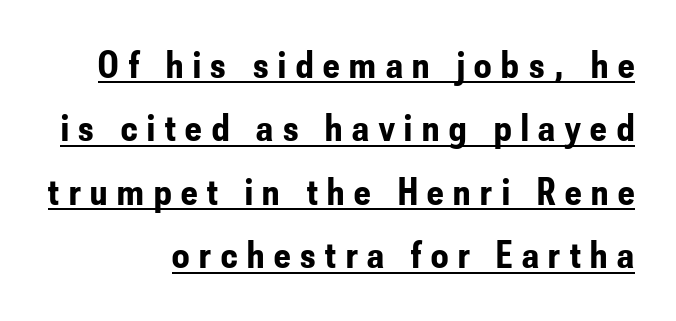
Every stem runs plumb, perpendicular to the baseline. What stands out about the letter spacing? Its width — letters are far apart. The face used here appears with an underline applied. The rendering uses a bold face; every stroke is thick and dark. Here the designer chose a conventional face with non-uniform glyph widths. Caption: multi-line text, flush right, ragged left.
